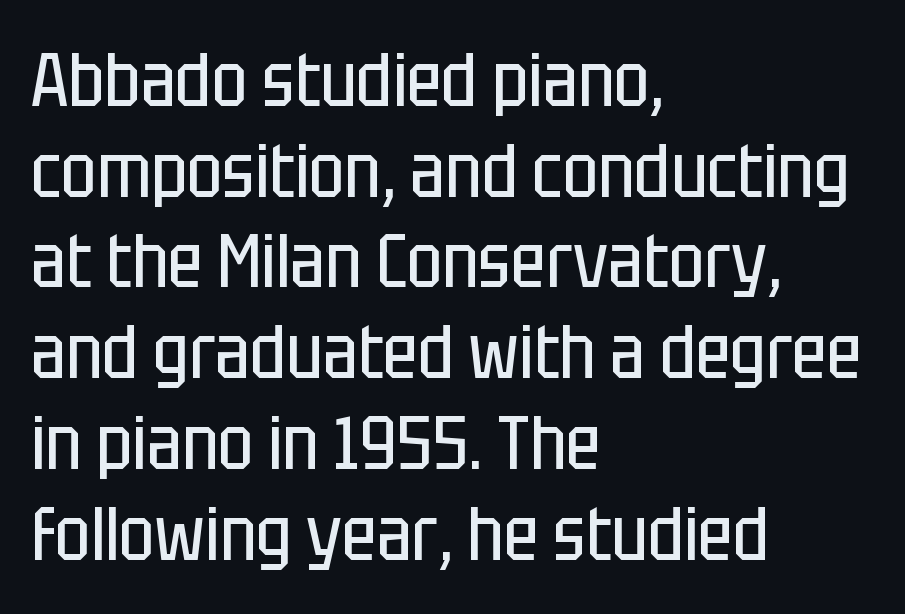
Typeset ragged right — the left edge is the straight one. If you drew a line through each stem, it would be perfectly vertical. The type is set solid horizontally, with unmodified tracking. The passage shown is typed in a proportional face where columns would drift.
